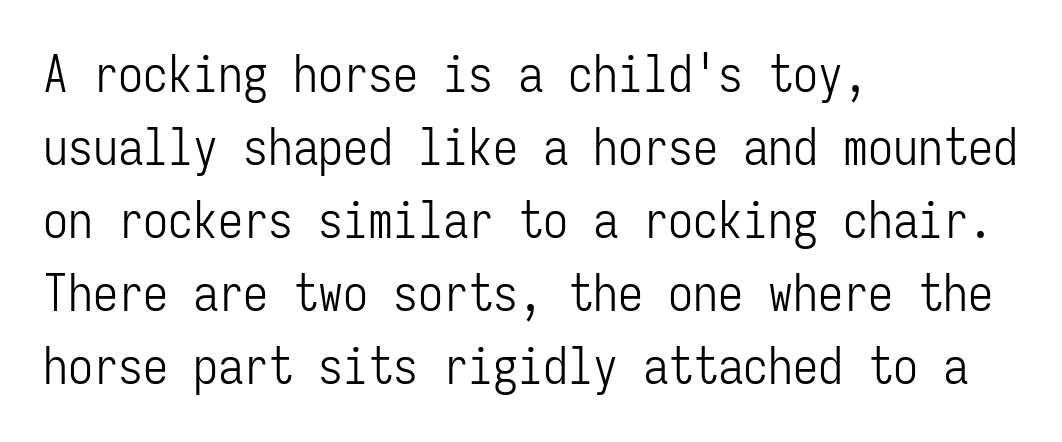
The image shows 50 px light, condensed sans-serif type, upright, monospaced; set left-aligned, normal line spacing (1.46x), normal letter spacing, not underlined; low stroke contrast and a medium x-height.
